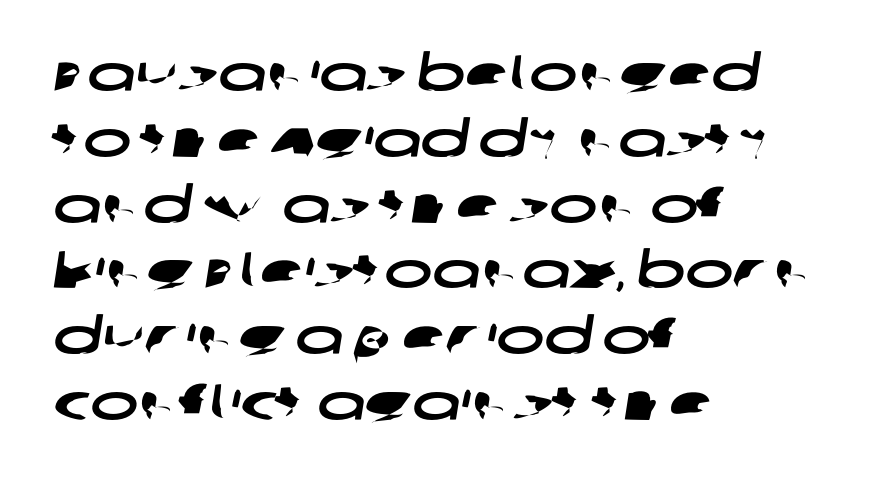
{"serif": "no", "width": "wide", "stroke_contrast": "low", "x_height": "large", "monospaced": "no", "underline": "no", "align": "left", "line_spacing": "normal", "line_spacing_ratio": 1.29, "letter_spacing": "normal", "letter_spacing_em": 0.0, "glyph_px": 51}
